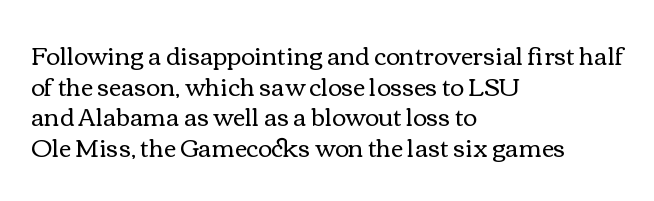
Q: Is the text bold? A: No.
Q: Is the text italic (slanted)? A: No, it is upright.
Q: Is the text underlined? A: No.
Q: How is the paragraph aligned? A: Left-aligned.
Q: Is the spacing between letters normal or unusually wide? A: Normal.
Q: Is the spacing between lines tight, normal or loose? A: Normal.
